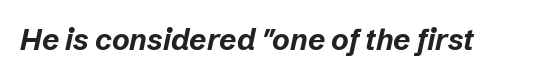
A bare baseline throughout the passage. How are the letters spaced? Ordinarily, with no added tracking. The passage shown is typed in a proportional face where columns would drift. On the weight axis this lands at bold, roughly 700. The passage shown leans; its letterforms are oblique.
